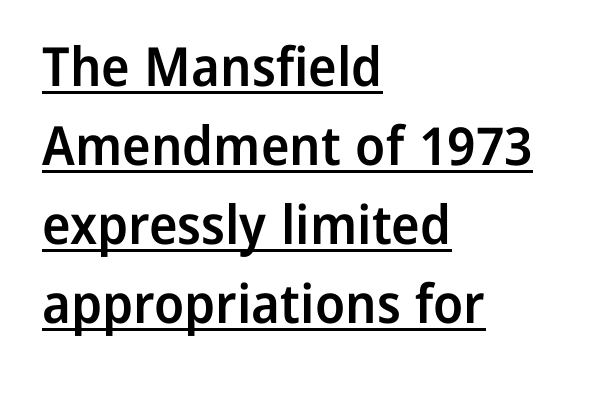
Q: Is the text bold? A: Semi-bold.
Q: Is the text italic (slanted)? A: No, it is upright.
Q: Is the typeface a serif or a sans-serif typeface? A: Sans-serif.
Q: Is the text underlined? A: Yes.
Q: How is the paragraph aligned? A: Left-aligned.
Q: Is the spacing between letters normal or unusually wide? A: Normal.
Q: Is the spacing between lines tight, normal or loose? A: Normal.
Q: Width (condensed, normal, or wide)? A: Normal.
Q: Stroke contrast? A: Low.
Q: x-height? A: Medium.
Q: Monospaced? A: No.
